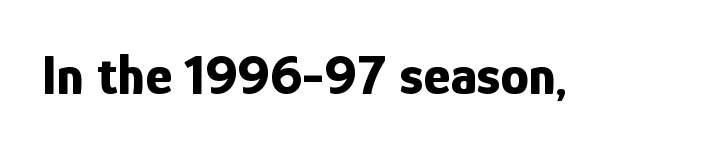
Italic: no, the glyphs are upright roman. In terms of letterform style, serifs are entirely absent. Is this a fixed-width face? No — the glyphs have proportional, varying widths. Check under the words: just untouched page. Characters follow at the spacing the type designer built in. Notice how thick the strokes are: this is what a full bold looks like.
